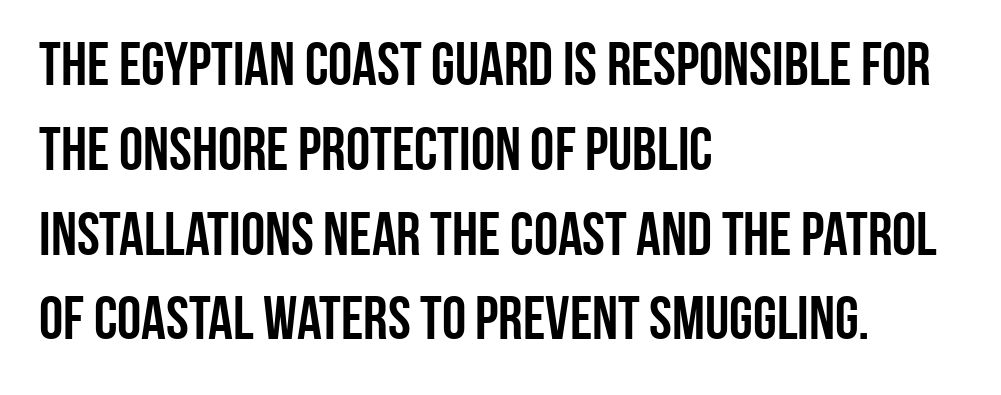
Tracking here is standard; glyphs follow each other at the usual distance. The axis of the letterforms is exactly vertical. The face used here is a sans, in the tradition of grotesques and geometrics. Horizontally, the lines are justified to the leading edge only. Character widths vary here, with narrow letters taking less room than wide ones. Honestly, the row spacing looks completely unremarkable.
